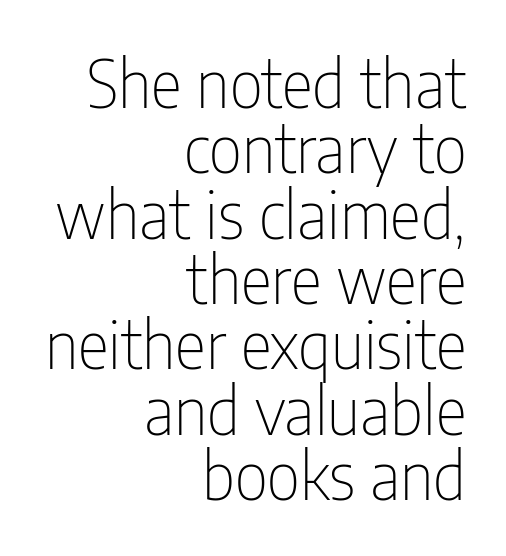
{"serif": "no", "italic": "no", "bold": "no", "weight": "thin", "width": "condensed", "stroke_contrast": "low", "x_height": "medium", "monospaced": "no", "underline": "no", "align": "right", "line_spacing": "tight", "line_spacing_ratio": 0.99, "letter_spacing": "normal", "letter_spacing_em": 0.0, "glyph_px": 66}
